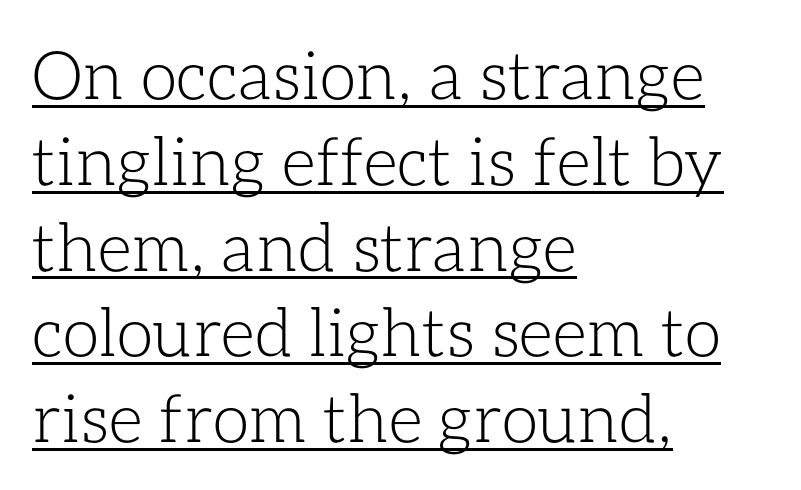
The image shows 67 px light type, upright; set left-aligned, normal line spacing (1.28x), normal letter spacing, underlined; low stroke contrast and a medium x-height.
